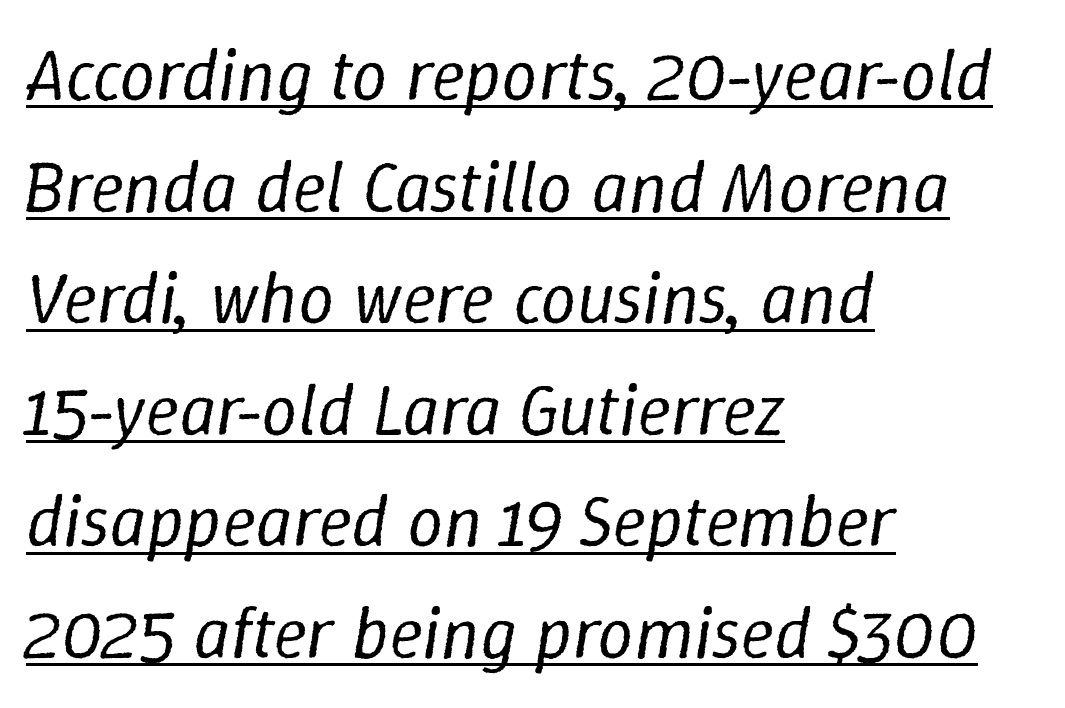
{"italic": "yes", "lean": "right", "slant_degrees": 9, "bold": "no", "weight": "regular", "width": "normal", "stroke_contrast": "low", "x_height": "medium", "monospaced": "no", "underline": "yes", "align": "left", "line_spacing": "normal", "line_spacing_ratio": 1.55, "letter_spacing": "normal", "letter_spacing_em": 0.0, "glyph_px": 72}
